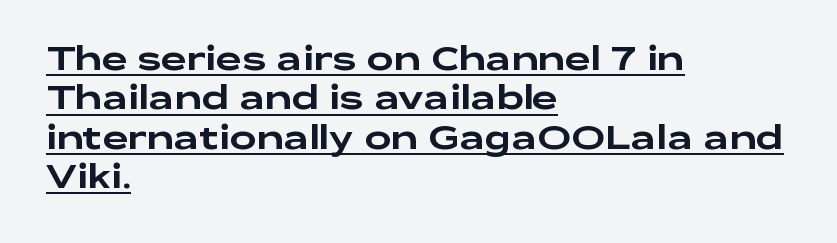
Q: Is the text italic (slanted)? A: No, it is upright.
Q: Is the typeface a serif or a sans-serif typeface? A: Sans-serif.
Q: Is the text underlined? A: Yes.
Q: How is the paragraph aligned? A: Left-aligned.
Q: Is the spacing between letters normal or unusually wide? A: Normal.
Q: Width (condensed, normal, or wide)? A: Wide.
Q: Stroke contrast? A: Low.
Q: x-height? A: Medium.
Q: Monospaced? A: No.
